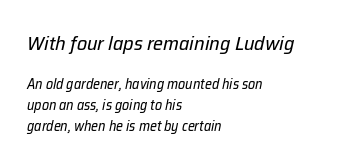
Tall strokes in this sample are angled rather than plumb. Bold? No — there's no thickening of the strokes. Is the lower block the larger one? No — the upper block carries the bigger type. The rendering keeps characters at their native spacing.
